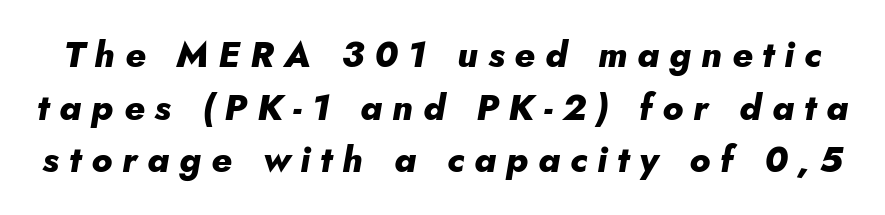
{"italic": "yes", "lean": "right", "slant_degrees": 10, "bold": "yes", "weight": "heavy", "width": "normal", "stroke_contrast": "low", "x_height": "small", "monospaced": "no", "underline": "no", "line_spacing": "normal", "line_spacing_ratio": 1.46, "letter_spacing": "wide", "letter_spacing_em": 0.28, "glyph_px": 36}
